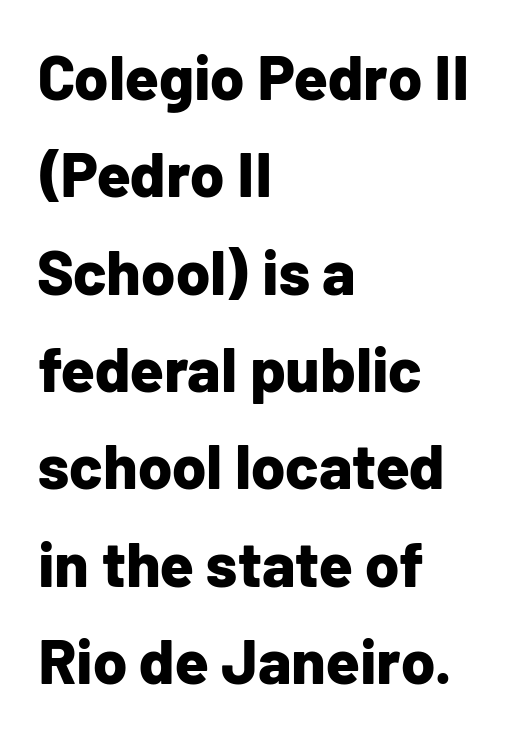
{"serif": "no", "italic": "no", "bold": "yes", "weight": "bold", "width": "normal", "stroke_contrast": "low", "x_height": "medium", "monospaced": "no", "underline": "no", "align": "left", "line_spacing": "normal", "line_spacing_ratio": 1.57, "letter_spacing": "normal", "letter_spacing_em": 0.0, "glyph_px": 62}
